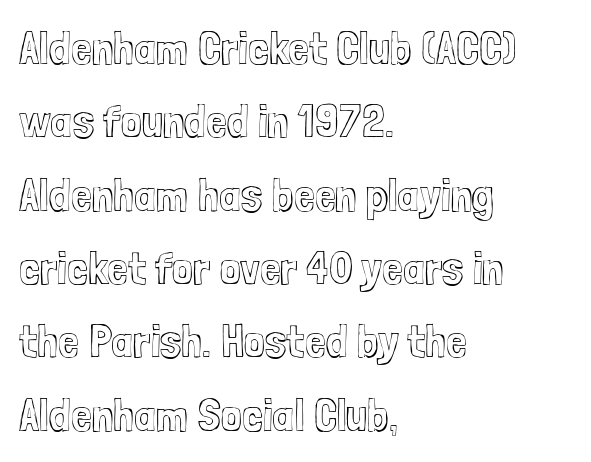
{"italic": "no", "width": "condensed", "x_height": "medium", "monospaced": "no", "underline": "no", "align": "left", "line_spacing": "normal", "line_spacing_ratio": 1.56, "letter_spacing": "normal", "letter_spacing_em": 0.0, "glyph_px": 47}
